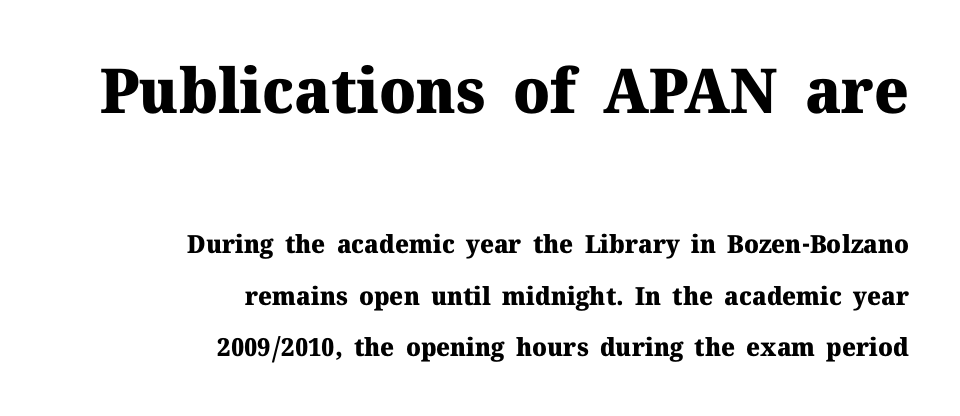
Bigger letters appear in the top chunk; the bottom chunk is reduced. Loosely led — the rows are spread out. Nothing unusual about the tracking: characters are spaced as the font intends. Reading down the block, your eye finds every line finishing at a fixed right position. Nope, not italic — everything's standing straight.
